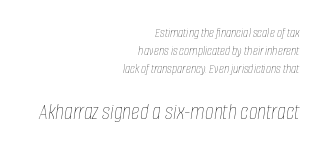
The image shows 24 px text type, italic (leaning right); set right-aligned, normal line spacing (1.29x), normal letter spacing, not underlined; the second (bottom) block is 1.71x larger.
